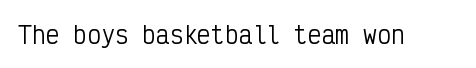
The image shows 23 px text type, upright; set normal letter spacing, not underlined.
